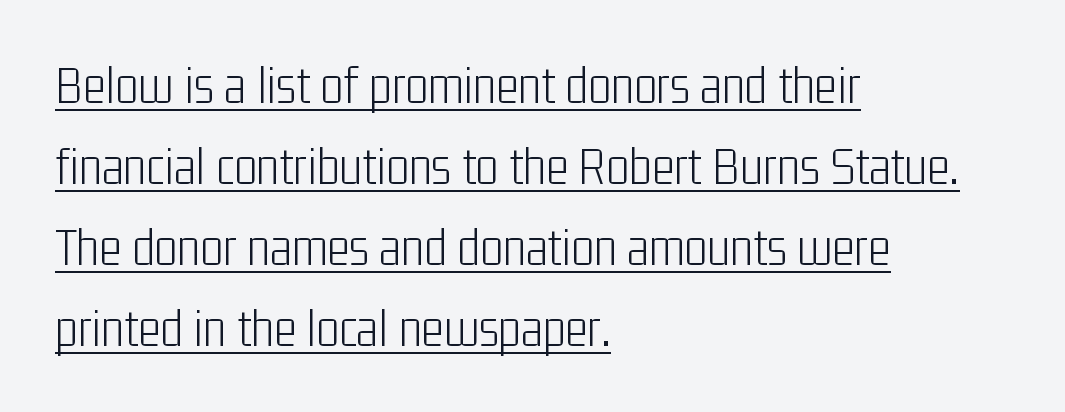
Q: Is the text bold? A: No.
Q: Is the text italic (slanted)? A: No, it is upright.
Q: Is the typeface a serif or a sans-serif typeface? A: Sans-serif.
Q: Is the text underlined? A: Yes.
Q: How is the paragraph aligned? A: Left-aligned.
Q: Is the spacing between letters normal or unusually wide? A: Normal.
Q: Is the spacing between lines tight, normal or loose? A: Normal.
Q: Width (condensed, normal, or wide)? A: Condensed.
Q: Stroke contrast? A: Low.
Q: x-height? A: Medium.
Q: Monospaced? A: No.
